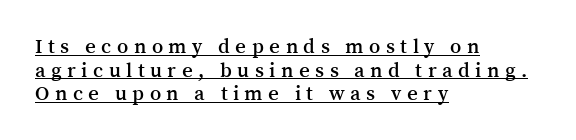
{"italic": "no", "underline": "yes", "align": "left", "line_spacing": "tight", "line_spacing_ratio": 1.13, "letter_spacing": "wide", "letter_spacing_em": 0.26, "glyph_px": 21}
